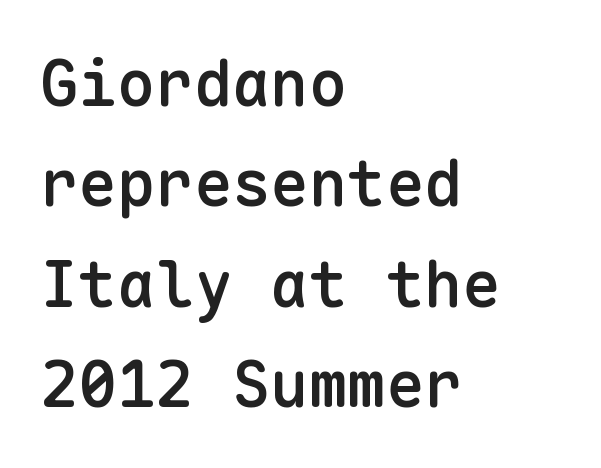
Words appear dense and cohesive because spacing is normal. Reading down the column, the eye jumps a familiar distance to each next line. Slightly chunky letters — semibold, I'd say, not full bold. Classification — sans serif. It's the straight-up-and-down kind of type. Glance below the letters and you will spot only blank space.
